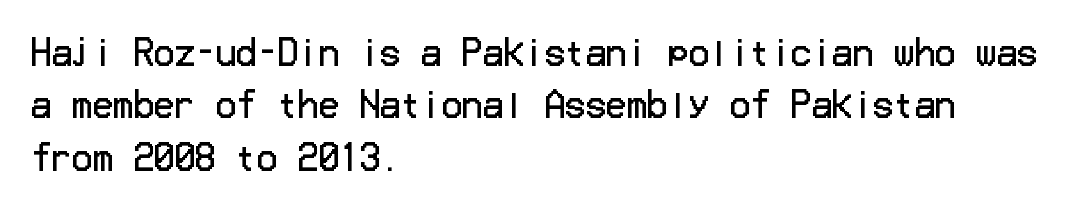
Grotesque or geometric, the face here clearly has no serifs. Horizontal alignment here is leftward, the default for most running prose. Do the letters lean? They stand straight. Letters have the restrained weight of plain body copy at most. The rows are spaced the way most documents space them. The glyphs are unaccompanied by any horizontal stroke below them.
